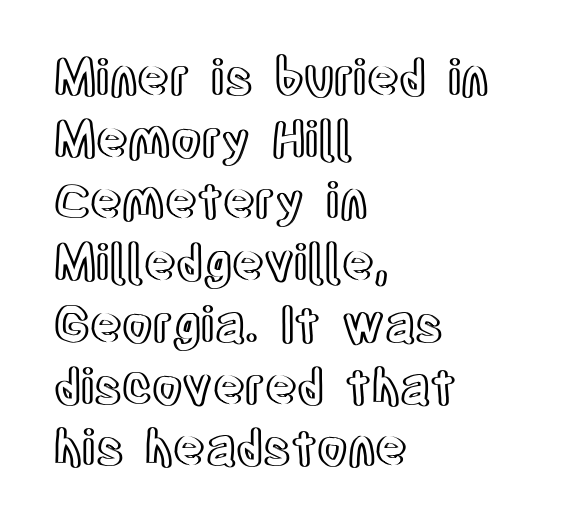
{"italic": "no", "width": "condensed", "x_height": "large", "monospaced": "no", "underline": "no", "align": "left", "line_spacing": "normal", "line_spacing_ratio": 1.26, "letter_spacing": "normal", "letter_spacing_em": 0.0, "glyph_px": 49}
